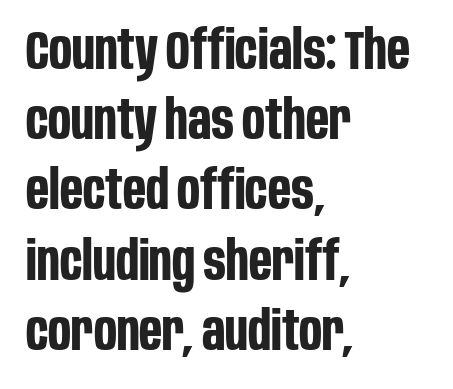
Q: Is the text bold? A: Yes.
Q: Is the text italic (slanted)? A: No, it is upright.
Q: Is the typeface a serif or a sans-serif typeface? A: Sans-serif.
Q: Is the text underlined? A: No.
Q: How is the paragraph aligned? A: Left-aligned.
Q: Is the spacing between letters normal or unusually wide? A: Normal.
Q: Is the spacing between lines tight, normal or loose? A: Normal.
Q: Width (condensed, normal, or wide)? A: Condensed.
Q: Stroke contrast? A: Low.
Q: x-height? A: Large.
Q: Monospaced? A: No.
